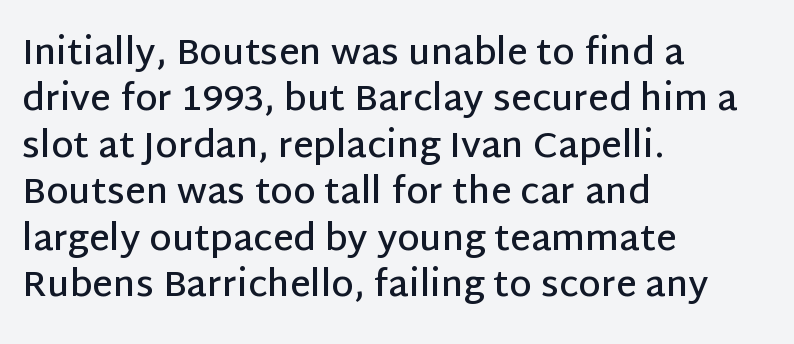
The image shows 36 px semibold sans-serif type, upright; set left-aligned, normal line spacing (1.29x), normal letter spacing, not underlined; low stroke contrast and a large x-height.
